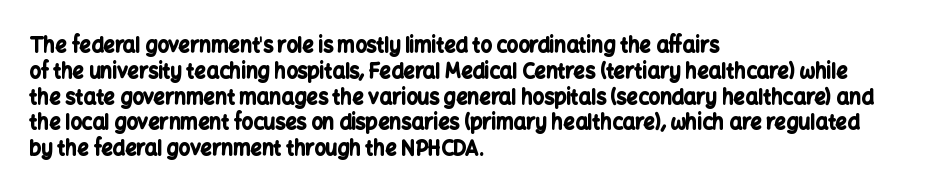
Q: Is the text bold? A: Yes.
Q: Is the text italic (slanted)? A: No, it is upright.
Q: Is the text underlined? A: No.
Q: How is the paragraph aligned? A: Left-aligned.
Q: Is the spacing between letters normal or unusually wide? A: Normal.
Q: Is the spacing between lines tight, normal or loose? A: Normal.
